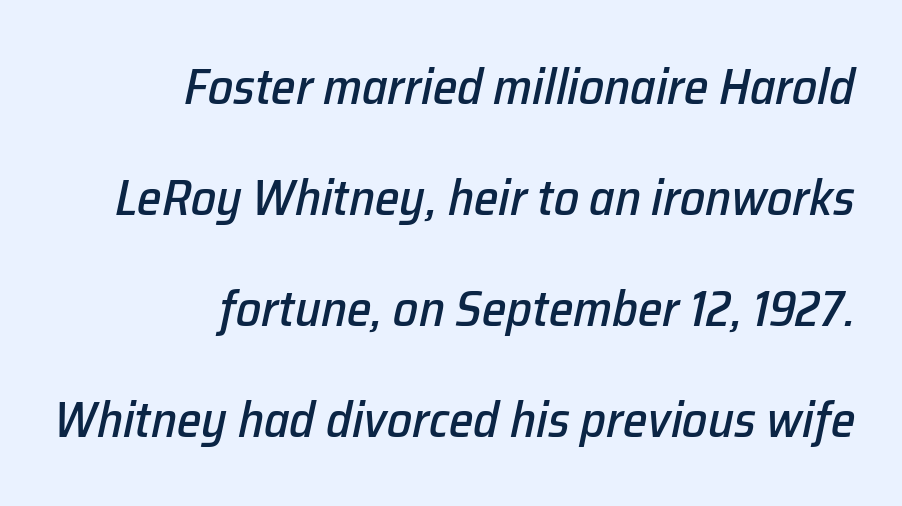
Q: Is the text italic (slanted)? A: Yes, it leans right by about 12 degrees.
Q: Is the text underlined? A: No.
Q: How is the paragraph aligned? A: Right-aligned.
Q: Is the spacing between letters normal or unusually wide? A: Normal.
Q: Is the spacing between lines tight, normal or loose? A: Loose.
Q: Width (condensed, normal, or wide)? A: Normal.
Q: Stroke contrast? A: Low.
Q: x-height? A: Medium.
Q: Monospaced? A: No.
